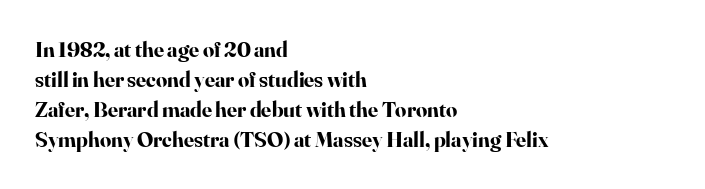
{"italic": "no", "bold": "yes", "underline": "no", "align": "left", "line_spacing": "normal", "line_spacing_ratio": 1.37, "letter_spacing": "normal", "letter_spacing_em": 0.0, "glyph_px": 22}
